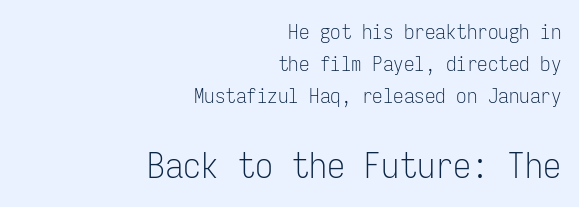
The image shows 36 px light, condensed sans-serif type, upright, monospaced; set right-aligned, normal line spacing (1.52x), normal letter spacing, not underlined; the second (bottom) block is 1.71x larger; low stroke contrast and a medium x-height.
